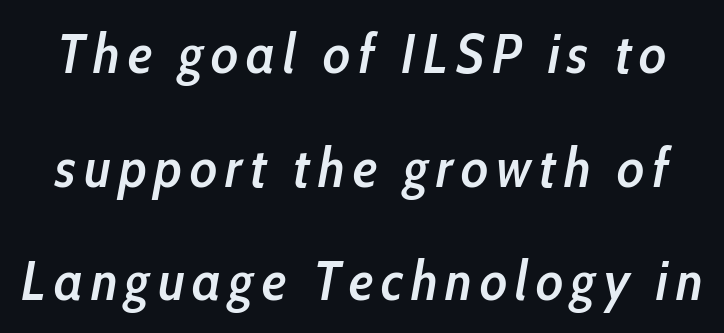
{"italic": "yes", "lean": "right", "slant_degrees": 10, "bold": "semi", "weight": "semibold", "width": "condensed", "stroke_contrast": "low", "x_height": "medium", "monospaced": "no", "underline": "no", "line_spacing": "loose", "line_spacing_ratio": 2.03, "glyph_px": 56}
